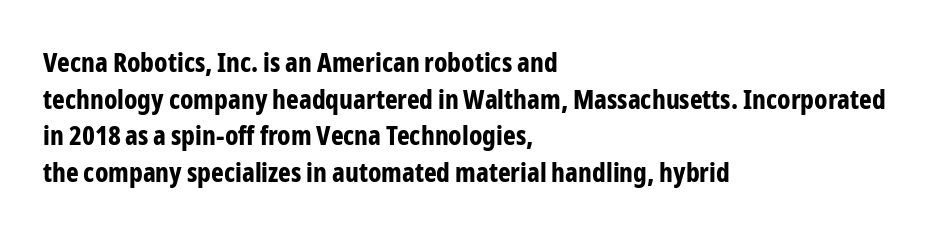
Q: Is the text bold? A: Yes.
Q: Is the text italic (slanted)? A: No, it is upright.
Q: Is the text underlined? A: No.
Q: How is the paragraph aligned? A: Left-aligned.
Q: Is the spacing between letters normal or unusually wide? A: Normal.
Q: Is the spacing between lines tight, normal or loose? A: Normal.
